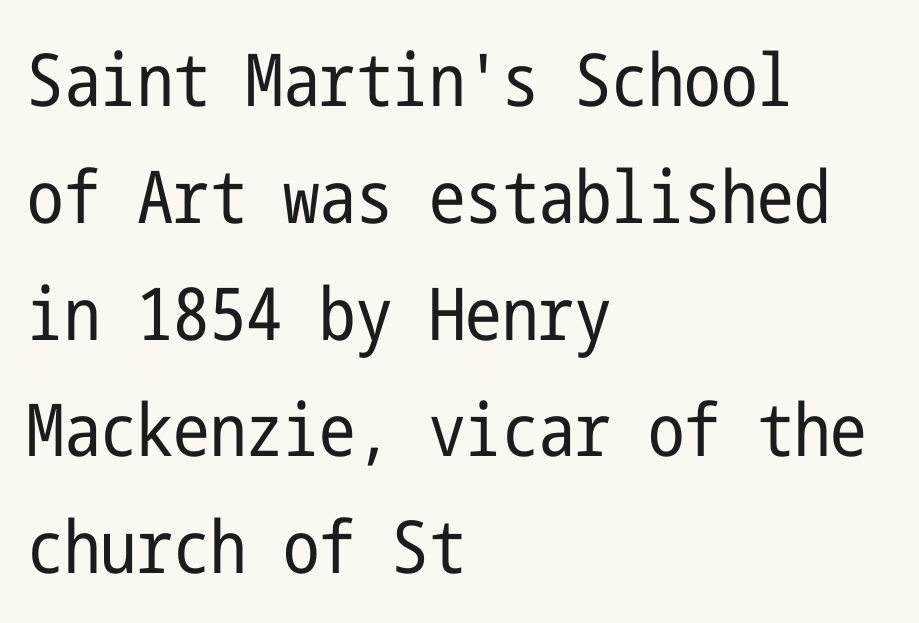
Q: Is the text bold? A: No.
Q: Is the text italic (slanted)? A: No, it is upright.
Q: Is the typeface a serif or a sans-serif typeface? A: Sans-serif.
Q: Is the text underlined? A: No.
Q: How is the paragraph aligned? A: Left-aligned.
Q: Is the spacing between letters normal or unusually wide? A: Normal.
Q: Is the spacing between lines tight, normal or loose? A: Normal.
Q: Width (condensed, normal, or wide)? A: Condensed.
Q: Stroke contrast? A: Low.
Q: x-height? A: Medium.
